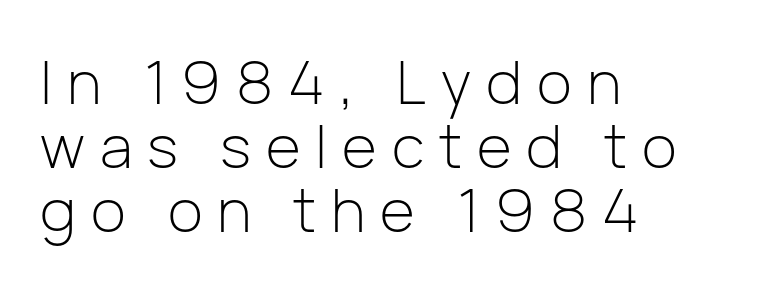
Q: Is the text bold? A: No.
Q: Is the text italic (slanted)? A: No, it is upright.
Q: Is the typeface a serif or a sans-serif typeface? A: Sans-serif.
Q: Is the text underlined? A: No.
Q: How is the paragraph aligned? A: Left-aligned.
Q: Is the spacing between letters normal or unusually wide? A: Unusually wide.
Q: Is the spacing between lines tight, normal or loose? A: Tight.
Q: Width (condensed, normal, or wide)? A: Normal.
Q: Stroke contrast? A: Low.
Q: x-height? A: Medium.
Q: Monospaced? A: No.
